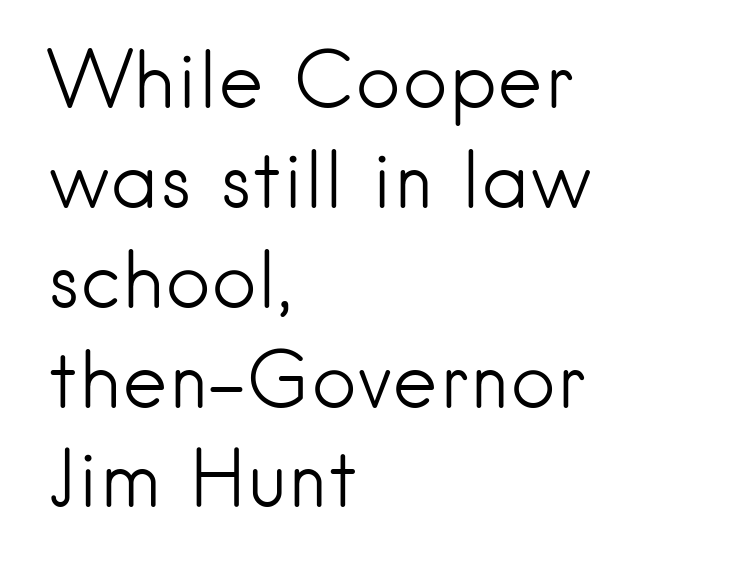
Q: Is the text bold? A: No.
Q: Is the text italic (slanted)? A: No, it is upright.
Q: Is the typeface a serif or a sans-serif typeface? A: Sans-serif.
Q: Is the text underlined? A: No.
Q: How is the paragraph aligned? A: Left-aligned.
Q: Is the spacing between letters normal or unusually wide? A: Normal.
Q: Is the spacing between lines tight, normal or loose? A: Normal.
Q: Width (condensed, normal, or wide)? A: Normal.
Q: Stroke contrast? A: Low.
Q: x-height? A: Small.
Q: Monospaced? A: No.
